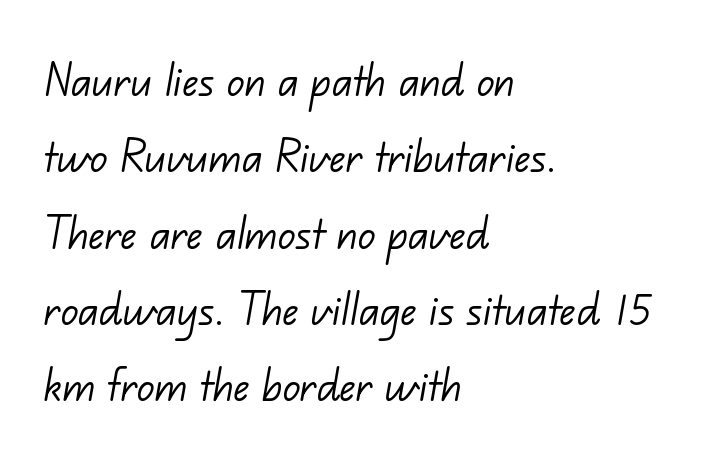
Q: Is the text bold? A: No.
Q: Is the typeface a serif or a sans-serif typeface? A: Sans-serif.
Q: Is the text underlined? A: No.
Q: How is the paragraph aligned? A: Left-aligned.
Q: Is the spacing between letters normal or unusually wide? A: Normal.
Q: Is the spacing between lines tight, normal or loose? A: Normal.
Q: Width (condensed, normal, or wide)? A: Normal.
Q: Stroke contrast? A: Low.
Q: x-height? A: Small.
Q: Monospaced? A: No.
